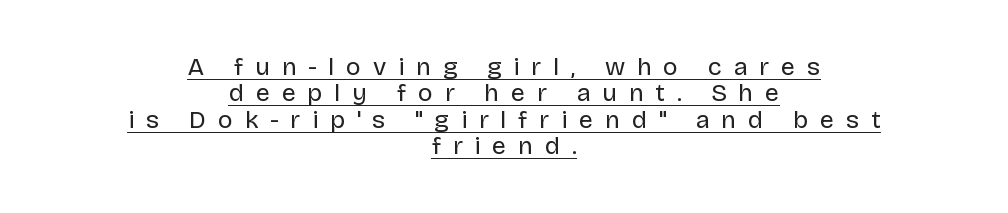
The image shows 25 px text type, upright; set centered, tight line spacing (1.06x), unusually wide letter spacing (+0.47 em), underlined.
